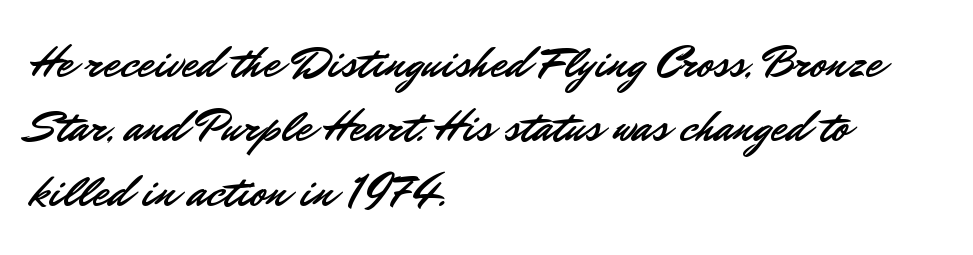
Q: Is the text italic (slanted)? A: Yes.
Q: Is the typeface a serif or a sans-serif typeface? A: Sans-serif.
Q: Is the text underlined? A: No.
Q: How is the paragraph aligned? A: Left-aligned.
Q: Is the spacing between letters normal or unusually wide? A: Normal.
Q: Is the spacing between lines tight, normal or loose? A: Normal.
Q: Width (condensed, normal, or wide)? A: Normal.
Q: Stroke contrast? A: Low.
Q: x-height? A: Small.
Q: Monospaced? A: No.
